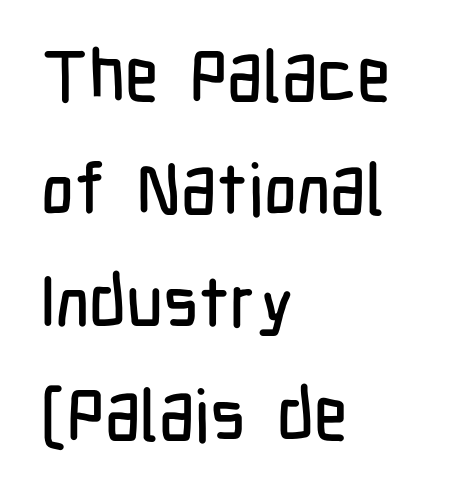
The image shows 71 px condensed sans-serif type, upright; set left-aligned, normal line spacing (1.59x), normal letter spacing, not underlined; low stroke contrast and a medium x-height.
